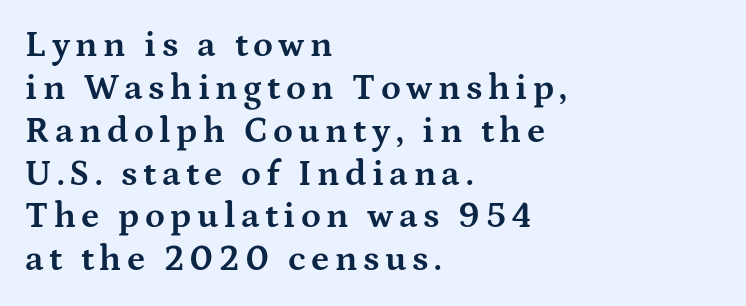
{"serif": "yes", "italic": "no", "bold": "yes", "weight": "bold", "width": "wide", "stroke_contrast": "medium", "x_height": "medium", "monospaced": "no", "underline": "no", "align": "left", "line_spacing_ratio": 1.19, "glyph_px": 36}
